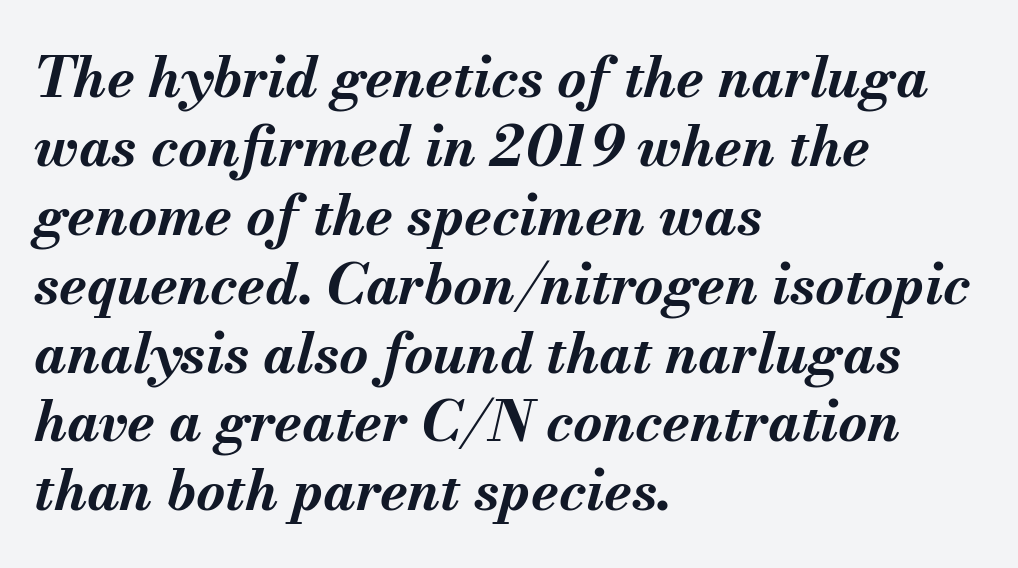
The words here are not underlined. Characters are canted at an angle relative to the baseline's perpendicular. Which margin do the lines hug? The left one — the right edge is uneven. Does the weight exceed regular? Yes, all the way to bold. Honestly, the letter spacing is just normal — you wouldn't notice it.
